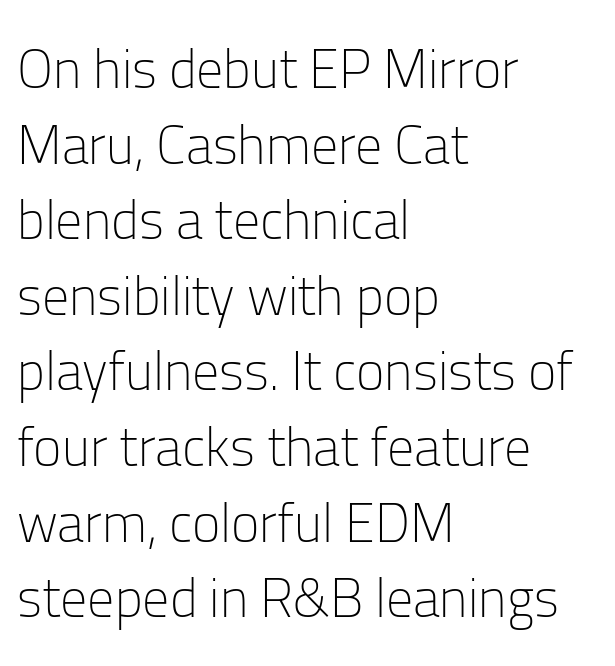
{"serif": "no", "italic": "no", "bold": "no", "weight": "light", "width": "normal", "stroke_contrast": "low", "x_height": "medium", "monospaced": "no", "underline": "no", "align": "left", "line_spacing": "normal", "line_spacing_ratio": 1.4, "letter_spacing": "normal", "letter_spacing_em": 0.0, "glyph_px": 54}
